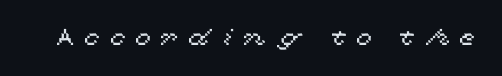
Plain, unruled lines of type. The letters are spread apart with noticeably loose tracking.
